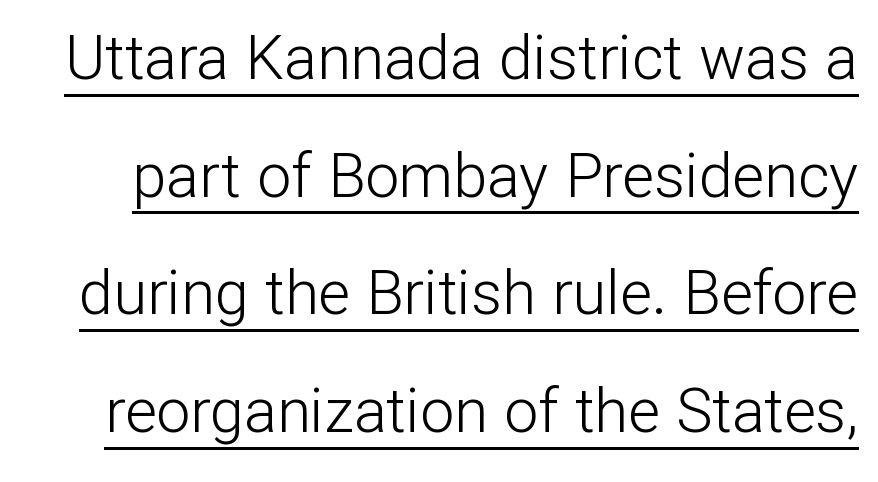
{"serif": "no", "italic": "no", "bold": "no", "weight": "light", "width": "normal", "stroke_contrast": "low", "x_height": "medium", "monospaced": "no", "underline": "yes", "line_spacing": "loose", "line_spacing_ratio": 1.93, "letter_spacing": "normal", "letter_spacing_em": 0.0, "glyph_px": 61}
